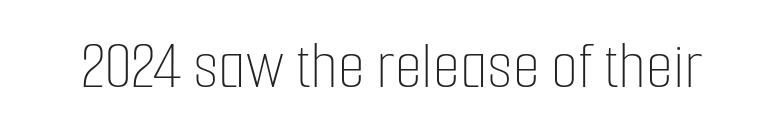
The image shows 70 px thin, condensed type, upright; set normal letter spacing, not underlined; low stroke contrast and a medium x-height.
